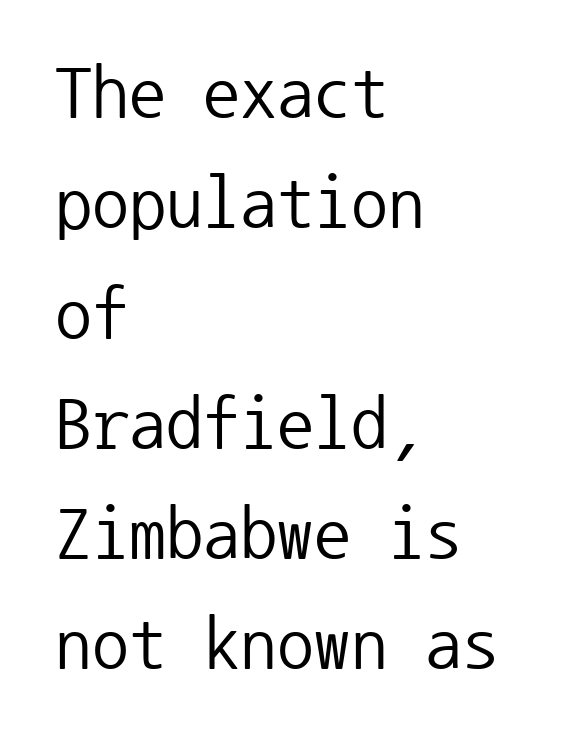
Q: Is the text bold? A: No.
Q: Is the text italic (slanted)? A: No, it is upright.
Q: Is the typeface a serif or a sans-serif typeface? A: Sans-serif.
Q: Is the text underlined? A: No.
Q: How is the paragraph aligned? A: Left-aligned.
Q: Is the spacing between letters normal or unusually wide? A: Normal.
Q: Is the spacing between lines tight, normal or loose? A: Normal.
Q: Width (condensed, normal, or wide)? A: Normal.
Q: Stroke contrast? A: Low.
Q: x-height? A: Medium.
Q: Monospaced? A: Yes.
